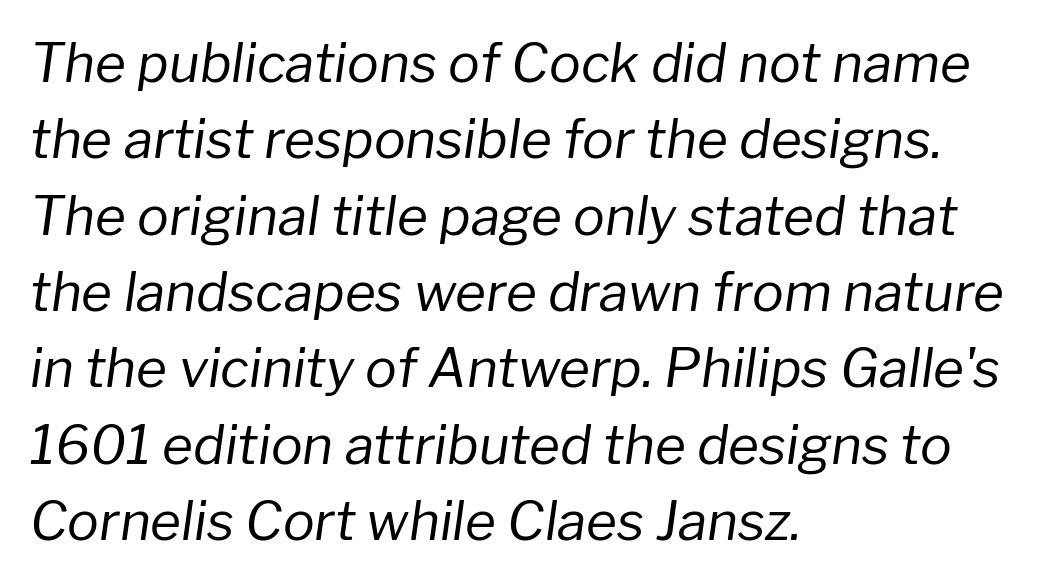
The image shows 53 px regular-weight type, italic (leaning right); set left-aligned, normal line spacing (1.44x), normal letter spacing, not underlined; low stroke contrast and a medium x-height.
